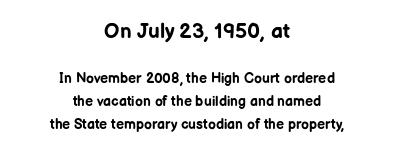
{"italic": "no", "bold": "yes", "underline": "no", "align": "center", "line_spacing": "normal", "line_spacing_ratio": 1.63, "letter_spacing": "normal", "letter_spacing_em": 0.0, "larger_block": "first", "size_ratio": 1.5, "glyph_px": 21}
